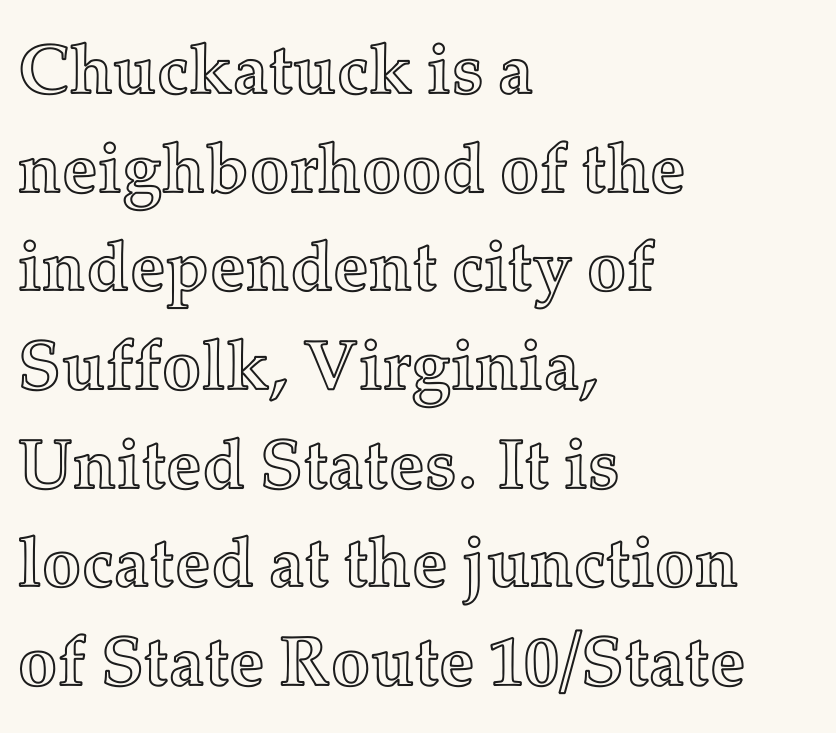
Which margin do the lines hug? The left one — the right edge is uneven. There is no visible air inserted between adjacent glyphs. Leading: standard. The area under the type is left untouched. Note the varied advance widths — an 'i' is clearly narrower than an 'm'. Posture: vertical.
